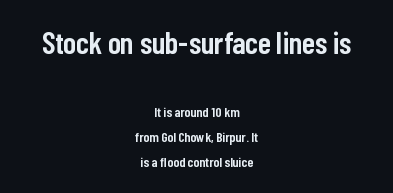
The image shows 31 px semibold, condensed sans-serif type, upright; set centered, line spacing 1.78x, normal letter spacing, not underlined; the first (top) block is 2.21x larger; low stroke contrast and a medium x-height.
